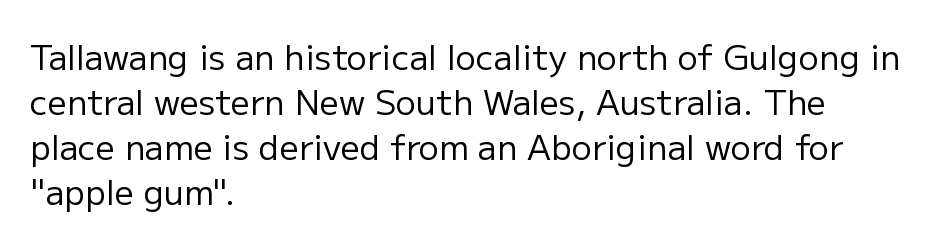
Rule under the text: the space is simply empty. Nope, not italic — everything's standing straight. Which margin do the lines hug? The left one — the right edge is uneven. Nope, no serifs anywhere on these letters. Interline gaps are of average width in this sample.
